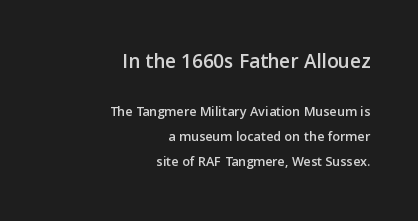
The image shows 21 px text type, upright; set right-aligned, line spacing 1.78x, normal letter spacing, not underlined; the first (top) block is 1.5x larger.
